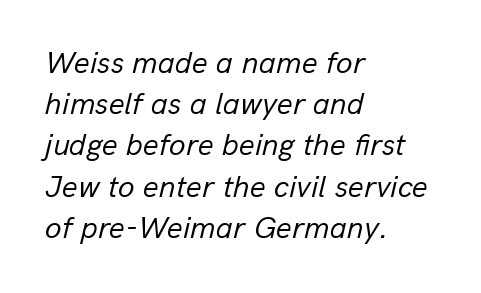
Q: Is the text bold? A: No.
Q: Is the text italic (slanted)? A: Yes, it leans right by about 13 degrees.
Q: Is the text underlined? A: No.
Q: How is the paragraph aligned? A: Left-aligned.
Q: Is the spacing between letters normal or unusually wide? A: Normal.
Q: Is the spacing between lines tight, normal or loose? A: Normal.
Q: Width (condensed, normal, or wide)? A: Normal.
Q: Stroke contrast? A: Low.
Q: x-height? A: Medium.
Q: Monospaced? A: No.
